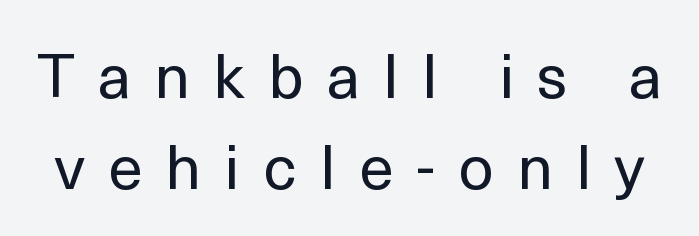
Q: Is the text bold? A: No.
Q: Is the text italic (slanted)? A: No, it is upright.
Q: Is the typeface a serif or a sans-serif typeface? A: Sans-serif.
Q: Is the text underlined? A: No.
Q: Is the spacing between letters normal or unusually wide? A: Unusually wide.
Q: Is the spacing between lines tight, normal or loose? A: Normal.
Q: Width (condensed, normal, or wide)? A: Normal.
Q: x-height? A: Medium.
Q: Monospaced? A: No.
